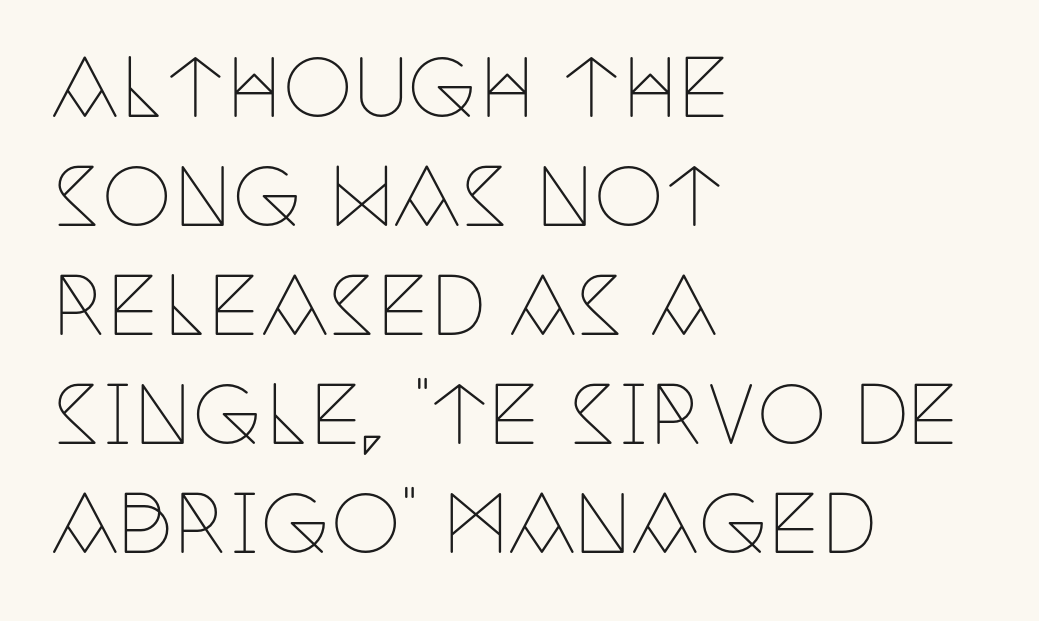
The image shows 79 px thin, condensed serif type, upright; set left-aligned, normal line spacing (1.38x), normal letter spacing, not underlined; low stroke contrast and a large x-height.
